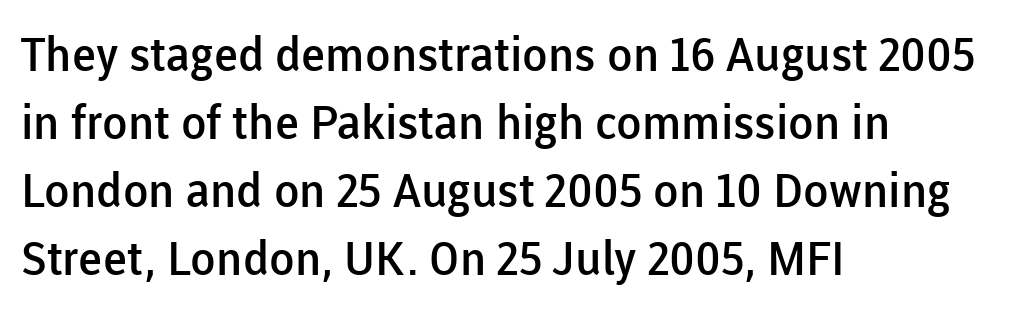
Q: Is the text bold? A: Semi-bold.
Q: Is the text italic (slanted)? A: No, it is upright.
Q: Is the typeface a serif or a sans-serif typeface? A: Sans-serif.
Q: Is the text underlined? A: No.
Q: How is the paragraph aligned? A: Left-aligned.
Q: Is the spacing between letters normal or unusually wide? A: Normal.
Q: Is the spacing between lines tight, normal or loose? A: Normal.
Q: Width (condensed, normal, or wide)? A: Normal.
Q: Stroke contrast? A: Low.
Q: x-height? A: Medium.
Q: Monospaced? A: No.
